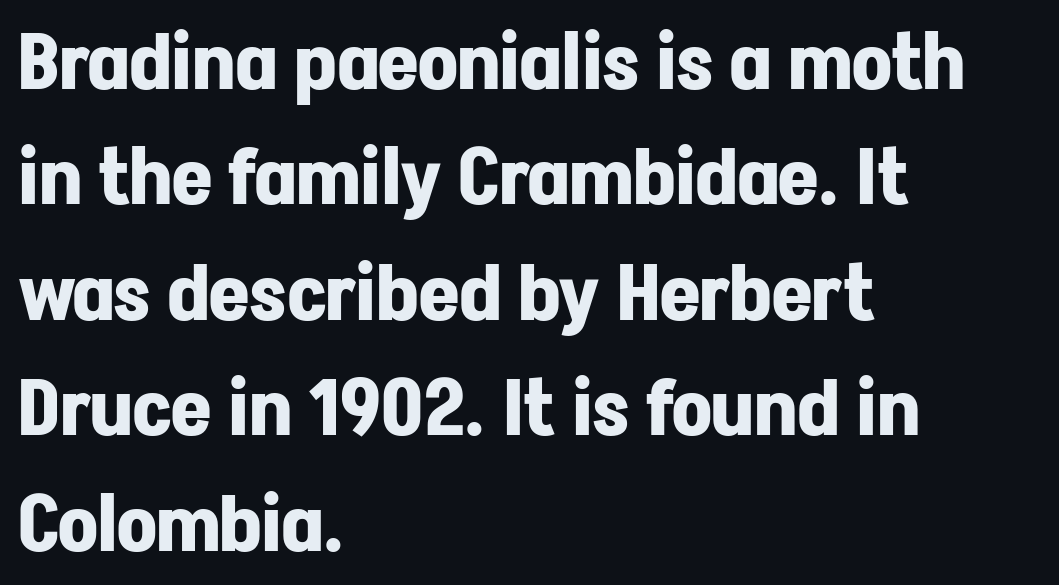
Q: Is the text bold? A: Yes.
Q: Is the text italic (slanted)? A: No, it is upright.
Q: Is the typeface a serif or a sans-serif typeface? A: Sans-serif.
Q: Is the text underlined? A: No.
Q: How is the paragraph aligned? A: Left-aligned.
Q: Is the spacing between letters normal or unusually wide? A: Normal.
Q: Is the spacing between lines tight, normal or loose? A: Normal.
Q: Width (condensed, normal, or wide)? A: Normal.
Q: Stroke contrast? A: Low.
Q: x-height? A: Medium.
Q: Monospaced? A: No.
